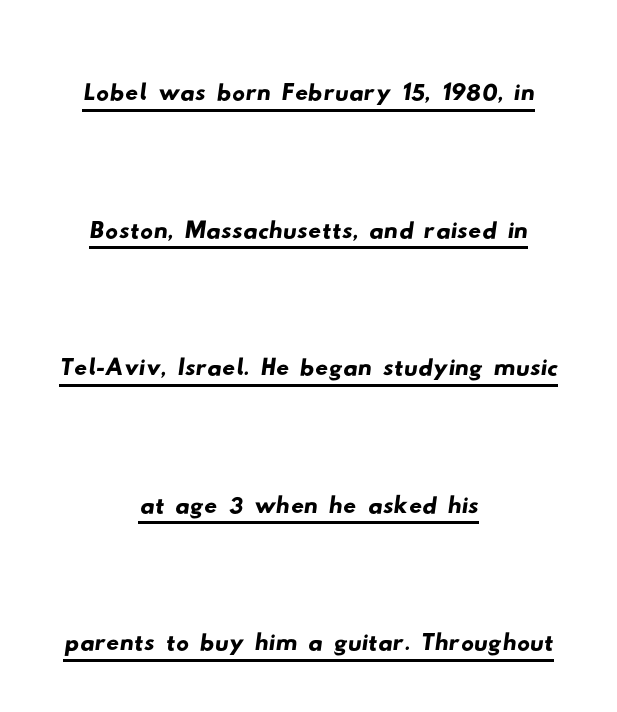
Q: Is the typeface a serif or a sans-serif typeface? A: Sans-serif.
Q: Is the text underlined? A: Yes.
Q: How is the paragraph aligned? A: Centered.
Q: Is the spacing between letters normal or unusually wide? A: Normal.
Q: Is the spacing between lines tight, normal or loose? A: Loose.
Q: Width (condensed, normal, or wide)? A: Wide.
Q: Stroke contrast? A: Low.
Q: x-height? A: Small.
Q: Monospaced? A: No.
